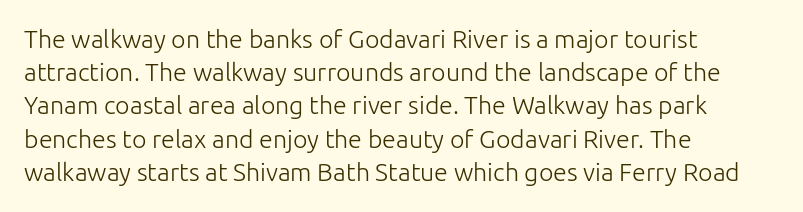
These lines sit exactly where default settings would place them. Decoration check: the copy has no underline. The typeface has the unassuming heft of standard copy or less. Horizontal alignment here is leftward, the default for most running prose.
